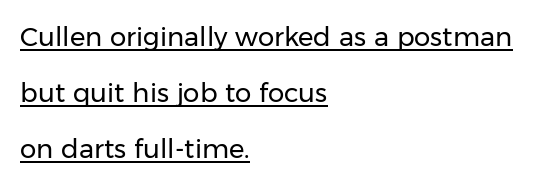
Do the letters lean? They stand straight. Somebody hit Ctrl+U on this one — the words are underlined. The font is comparable to plain body text, perhaps lighter. Line beginnings align vertically; line endings do not.
